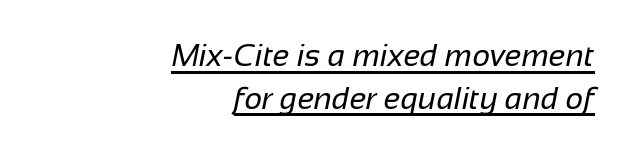
Q: Is the text bold? A: No.
Q: Is the typeface a serif or a sans-serif typeface? A: Sans-serif.
Q: Is the text underlined? A: Yes.
Q: How is the paragraph aligned? A: Right-aligned.
Q: Is the spacing between letters normal or unusually wide? A: Normal.
Q: Is the spacing between lines tight, normal or loose? A: Normal.
Q: Width (condensed, normal, or wide)? A: Normal.
Q: Stroke contrast? A: Low.
Q: x-height? A: Medium.
Q: Monospaced? A: No.
